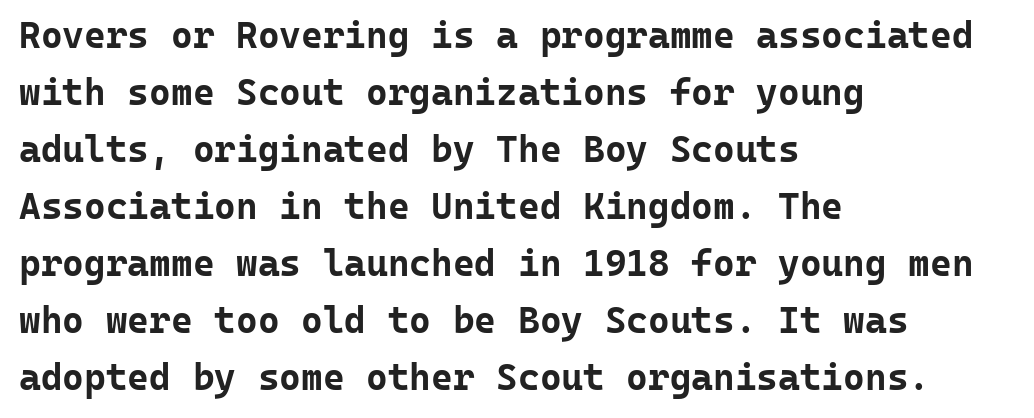
The image shows 37 px bold sans-serif type, upright, monospaced; set left-aligned, normal line spacing (1.54x), normal letter spacing, not underlined; low stroke contrast and a medium x-height.
